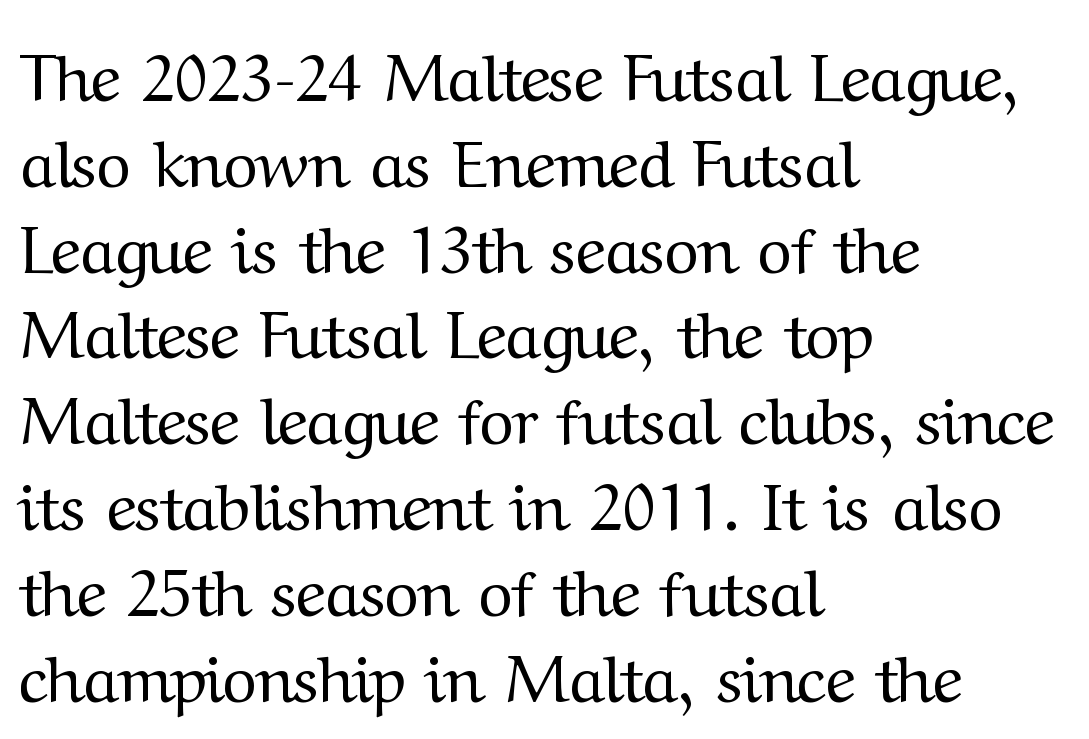
{"serif": "yes", "italic": "no", "bold": "no", "weight": "regular", "width": "normal", "stroke_contrast": "medium", "x_height": "medium", "monospaced": "no", "underline": "no", "align": "left", "line_spacing": "normal", "line_spacing_ratio": 1.3, "letter_spacing": "normal", "letter_spacing_em": 0.0, "glyph_px": 66}
